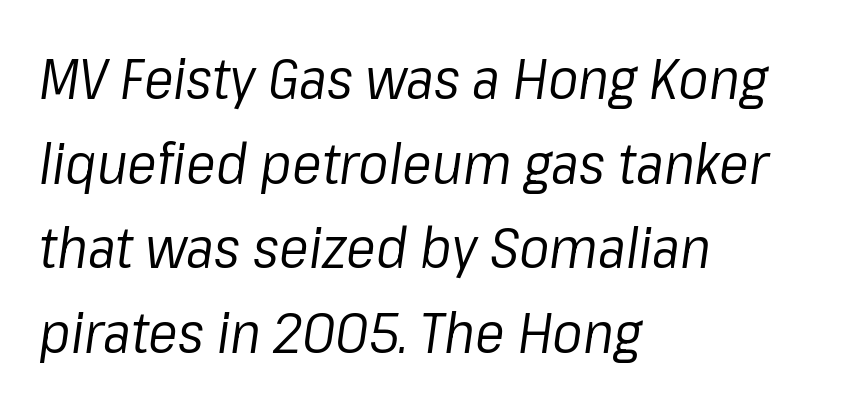
The image shows 56 px regular-weight type, italic (leaning right); set left-aligned, normal line spacing (1.51x), normal letter spacing, not underlined; low stroke contrast and a medium x-height.
